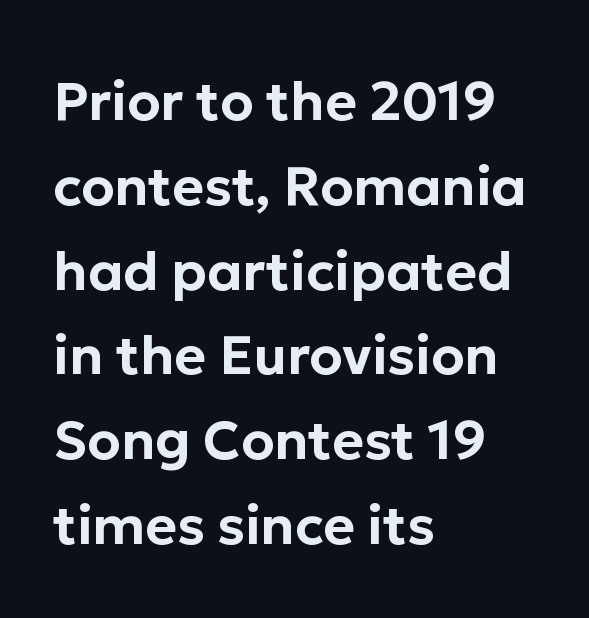
Q: Is the text italic (slanted)? A: No, it is upright.
Q: Is the typeface a serif or a sans-serif typeface? A: Sans-serif.
Q: Is the text underlined? A: No.
Q: How is the paragraph aligned? A: Left-aligned.
Q: Is the spacing between letters normal or unusually wide? A: Normal.
Q: Is the spacing between lines tight, normal or loose? A: Normal.
Q: Width (condensed, normal, or wide)? A: Normal.
Q: Stroke contrast? A: Low.
Q: x-height? A: Medium.
Q: Monospaced? A: No.
